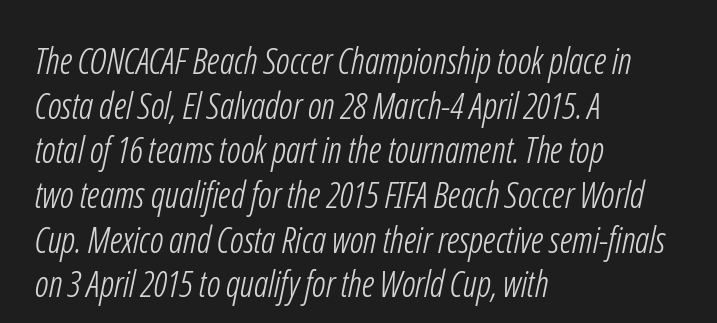
The image shows 36 px light, condensed sans-serif type; set left-aligned, line spacing 1.24x, normal letter spacing, not underlined; low stroke contrast and a medium x-height.
